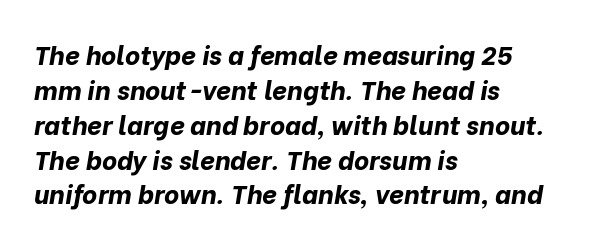
{"italic": "yes", "lean": "right", "slant_degrees": 10, "bold": "yes", "underline": "no", "align": "left", "line_spacing": "normal", "line_spacing_ratio": 1.34, "letter_spacing": "normal", "letter_spacing_em": 0.0, "glyph_px": 26}
